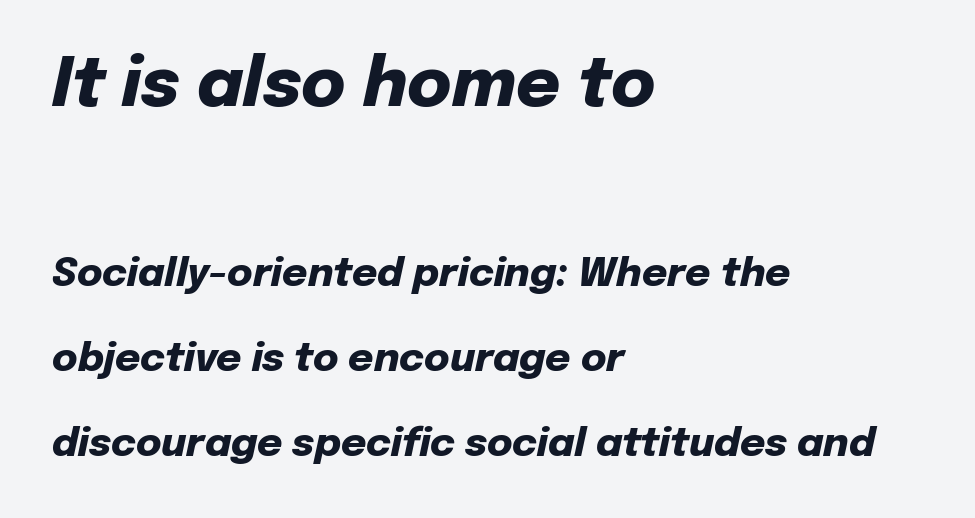
Q: Is the text bold? A: Yes.
Q: Is the text italic (slanted)? A: Yes, it leans right by about 12 degrees.
Q: Is the text underlined? A: No.
Q: How is the paragraph aligned? A: Left-aligned.
Q: Is the spacing between letters normal or unusually wide? A: Normal.
Q: Is the spacing between lines tight, normal or loose? A: Loose.
Q: Which block of text is set in a larger size, the first (top) or the second (bottom)? A: The first (top) one.
Q: Width (condensed, normal, or wide)? A: Normal.
Q: Stroke contrast? A: Low.
Q: x-height? A: Medium.
Q: Monospaced? A: No.
